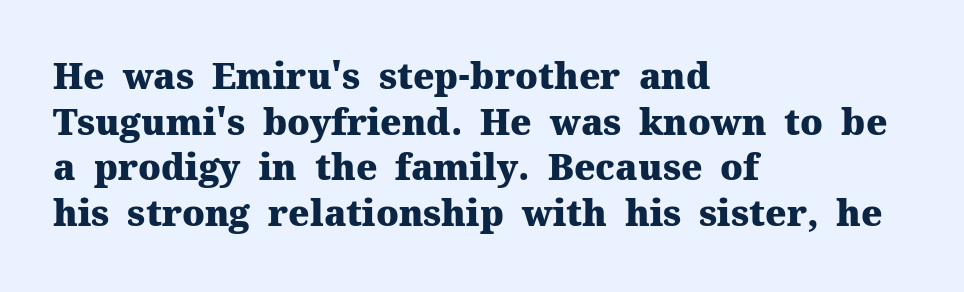
Q: Is the text bold? A: Yes.
Q: Is the text italic (slanted)? A: No, it is upright.
Q: Is the typeface a serif or a sans-serif typeface? A: Serif.
Q: Is the text underlined? A: No.
Q: How is the paragraph aligned? A: Left-aligned.
Q: Is the spacing between letters normal or unusually wide? A: Normal.
Q: Is the spacing between lines tight, normal or loose? A: Normal.
Q: Width (condensed, normal, or wide)? A: Normal.
Q: Stroke contrast? A: Medium.
Q: x-height? A: Medium.
Q: Monospaced? A: No.
